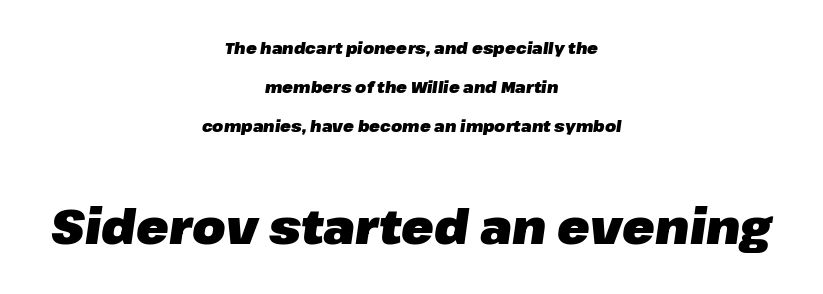
The image shows 48 px heavy type, italic (leaning right); set centered, loose line spacing (2.44x), normal letter spacing, not underlined; the second (bottom) block is 3.0x larger; low stroke contrast and a medium x-height.
